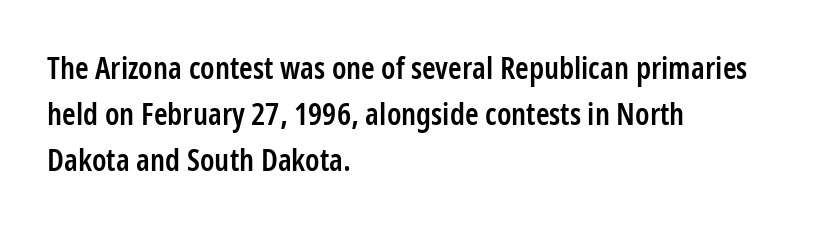
The image shows 31 px semibold, condensed sans-serif type, upright; set left-aligned, normal line spacing (1.48x), normal letter spacing, not underlined; low stroke contrast and a medium x-height.
